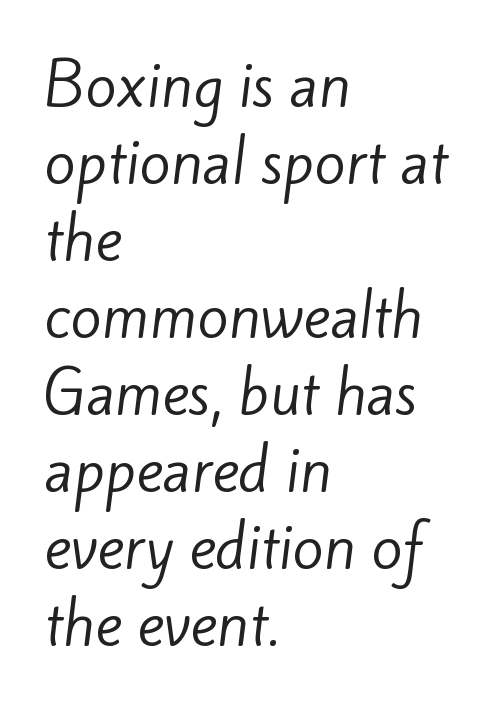
The image shows 57 px regular-weight sans-serif type; set left-aligned, normal line spacing (1.35x), normal letter spacing, not underlined; low stroke contrast and a small x-height.
